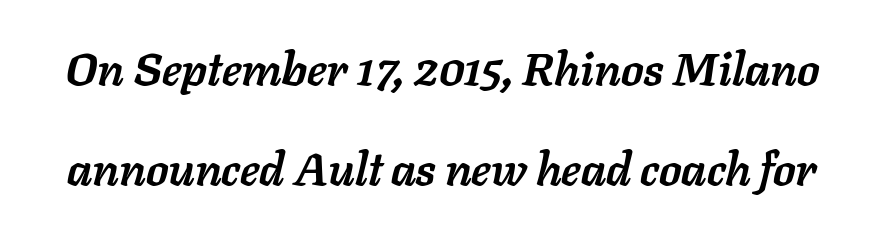
{"italic": "yes", "lean": "right", "slant_degrees": 11, "bold": "yes", "weight": "semibold", "width": "normal", "stroke_contrast": "low", "x_height": "medium", "monospaced": "no", "underline": "no", "line_spacing": "loose", "line_spacing_ratio": 2.17, "letter_spacing": "normal", "letter_spacing_em": 0.0, "glyph_px": 46}
